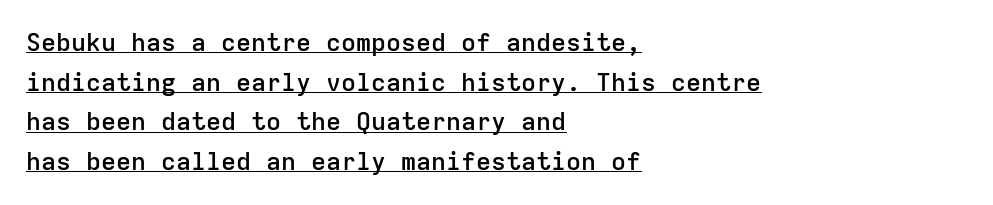
Students, observe the line beneath the letters — that is underlining. Notice how the stems are strictly vertical — no italics here. The designer left line spacing at the default. Spacing between characters is what you'd get straight out of the box.
